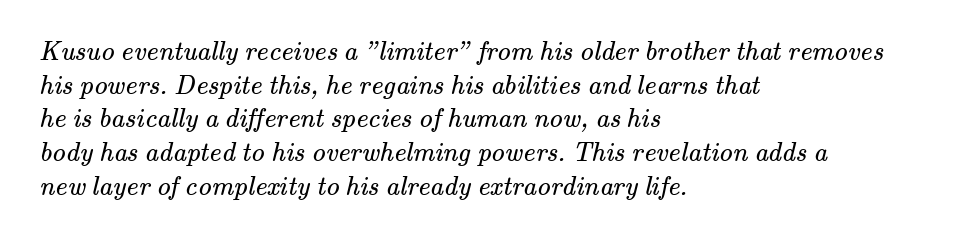
The image shows 27 px text type; set left-aligned, normal line spacing (1.25x), normal letter spacing, not underlined.
